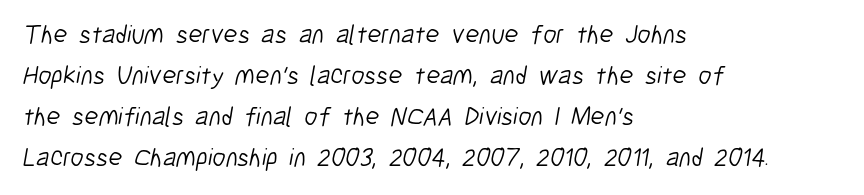
Q: Is the text bold? A: No.
Q: Is the text underlined? A: No.
Q: How is the paragraph aligned? A: Left-aligned.
Q: Is the spacing between letters normal or unusually wide? A: Normal.
Q: Is the spacing between lines tight, normal or loose? A: Normal.
